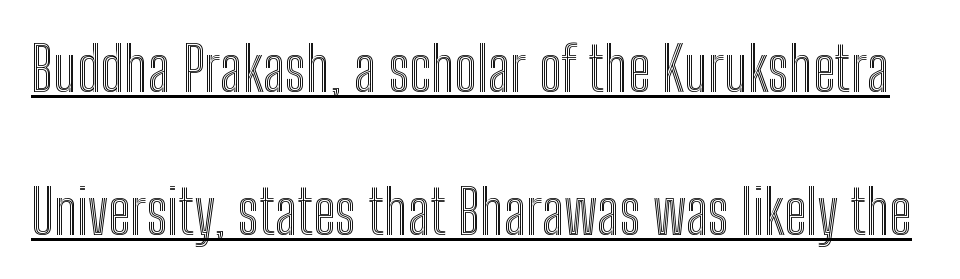
Q: Is the text italic (slanted)? A: No, it is upright.
Q: Is the text underlined? A: Yes.
Q: Is the spacing between letters normal or unusually wide? A: Normal.
Q: Is the spacing between lines tight, normal or loose? A: Loose.
Q: Width (condensed, normal, or wide)? A: Condensed.
Q: x-height? A: Medium.
Q: Monospaced? A: No.
